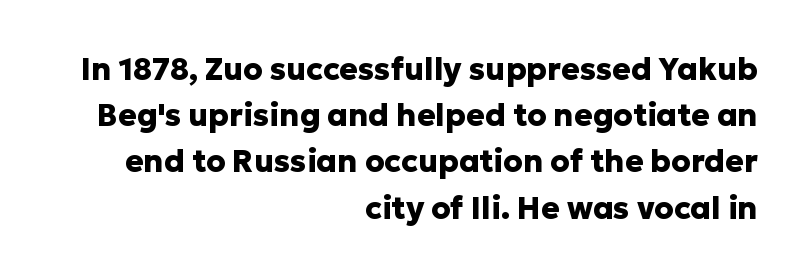
{"serif": "no", "italic": "no", "bold": "yes", "weight": "heavy", "width": "normal", "stroke_contrast": "low", "x_height": "medium", "monospaced": "no", "underline": "no", "align": "right", "line_spacing": "normal", "line_spacing_ratio": 1.49, "letter_spacing": "normal", "letter_spacing_em": 0.0, "glyph_px": 31}
